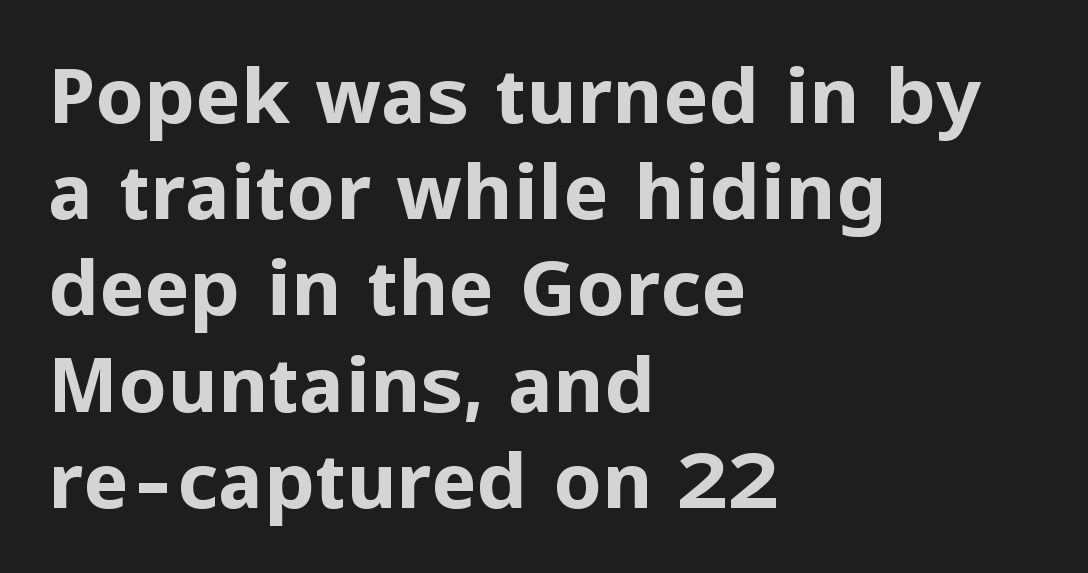
The image shows 77 px bold sans-serif type, upright; set left-aligned, normal line spacing (1.25x), normal letter spacing, not underlined; low stroke contrast and a medium x-height.
